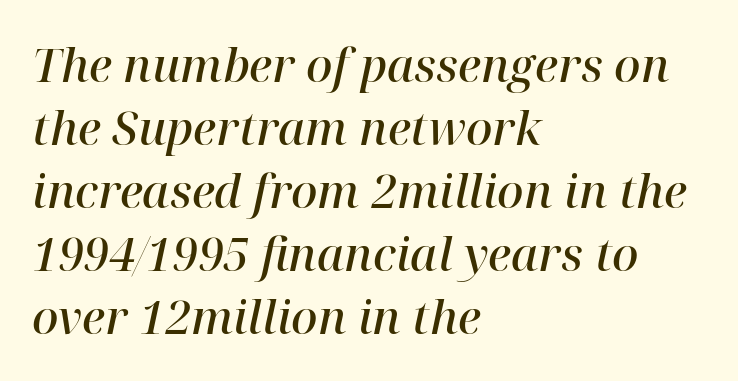
{"serif": "yes", "italic": "yes", "lean": "right", "slant_degrees": 12, "bold": "semi", "weight": "semibold", "width": "normal", "stroke_contrast": "high", "x_height": "medium", "monospaced": "no", "underline": "no", "align": "left", "line_spacing": "normal", "line_spacing_ratio": 1.37, "letter_spacing": "normal", "letter_spacing_em": 0.0, "glyph_px": 46}
